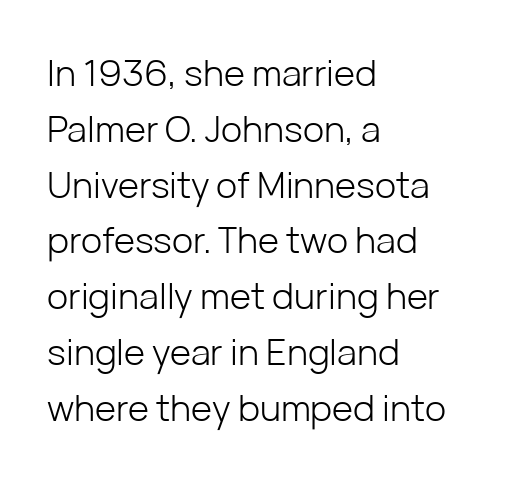
{"serif": "no", "italic": "no", "bold": "no", "weight": "light", "width": "normal", "stroke_contrast": "low", "x_height": "medium", "monospaced": "no", "underline": "no", "align": "left", "line_spacing": "normal", "line_spacing_ratio": 1.55, "letter_spacing": "normal", "letter_spacing_em": 0.0, "glyph_px": 36}
